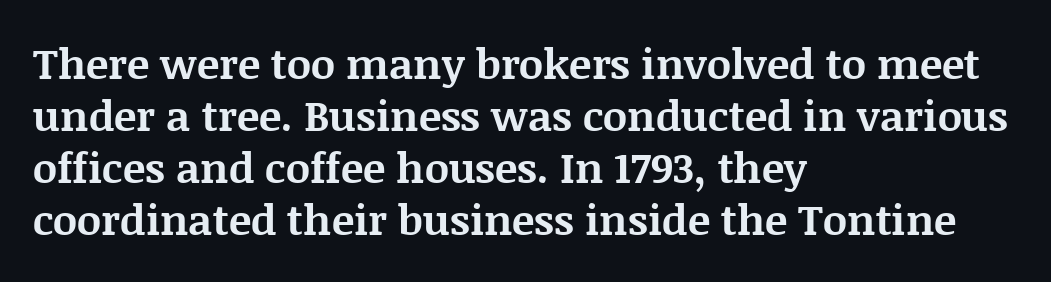
Q: Is the text bold? A: Yes.
Q: Is the text italic (slanted)? A: No, it is upright.
Q: Is the typeface a serif or a sans-serif typeface? A: Serif.
Q: Is the text underlined? A: No.
Q: How is the paragraph aligned? A: Left-aligned.
Q: Is the spacing between letters normal or unusually wide? A: Normal.
Q: Width (condensed, normal, or wide)? A: Normal.
Q: Stroke contrast? A: Medium.
Q: x-height? A: Large.
Q: Monospaced? A: No.
